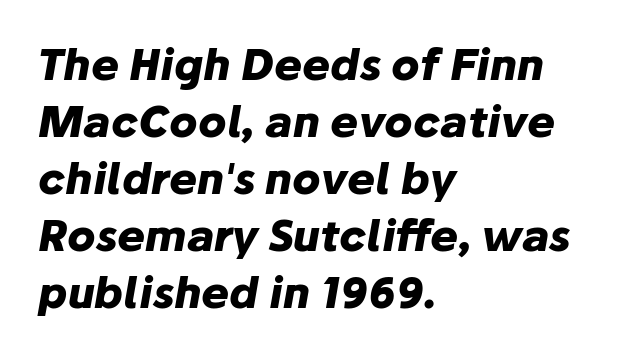
The image shows 42 px heavy type, italic (leaning right); set left-aligned, normal line spacing (1.36x), normal letter spacing, not underlined; low stroke contrast and a medium x-height.
